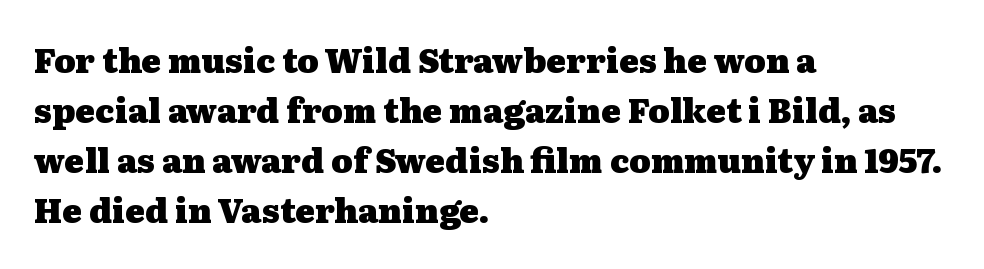
Spacing verdict: proportional, widths tailored to each character. Rows of type keep a routine distance in the vertical direction. Set as a true bold cut, around the 700 mark. Between one letter and the next there's only the usual sliver of space.
